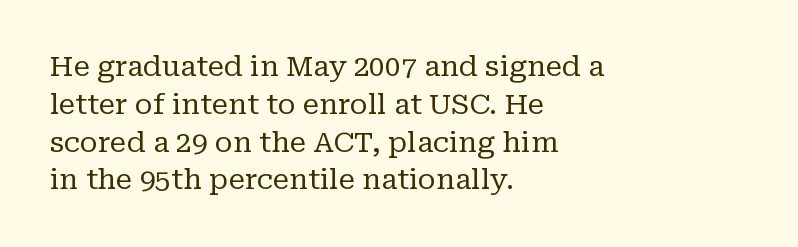
Does extra space separate the letters? No, they use regular spacing. These lines are rendered in a variable-pitch font. Leading matches the norm, producing a regular column. The space beneath each line is pristine and unruled.
